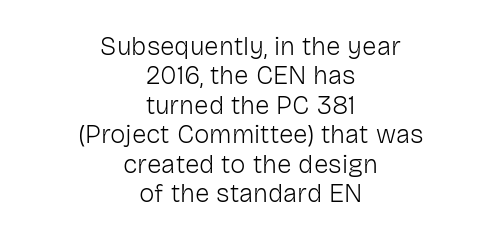
{"italic": "no", "bold": "no", "underline": "no", "align": "center", "line_spacing": "tight", "line_spacing_ratio": 1.13, "letter_spacing": "normal", "letter_spacing_em": 0.0, "glyph_px": 26}
